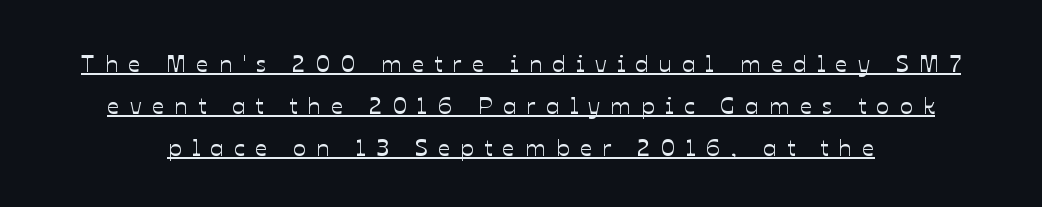
The image shows 24 px text type, upright; set line spacing 1.74x, unusually wide letter spacing (+0.43 em), underlined.
